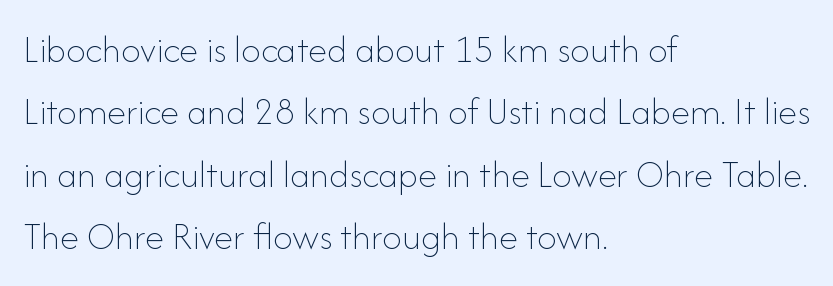
{"italic": "no", "bold": "no", "weight": "thin", "width": "normal", "stroke_contrast": "low", "x_height": "small", "monospaced": "no", "underline": "no", "align": "left", "line_spacing": "normal", "line_spacing_ratio": 1.6, "letter_spacing": "normal", "letter_spacing_em": 0.0, "glyph_px": 39}
